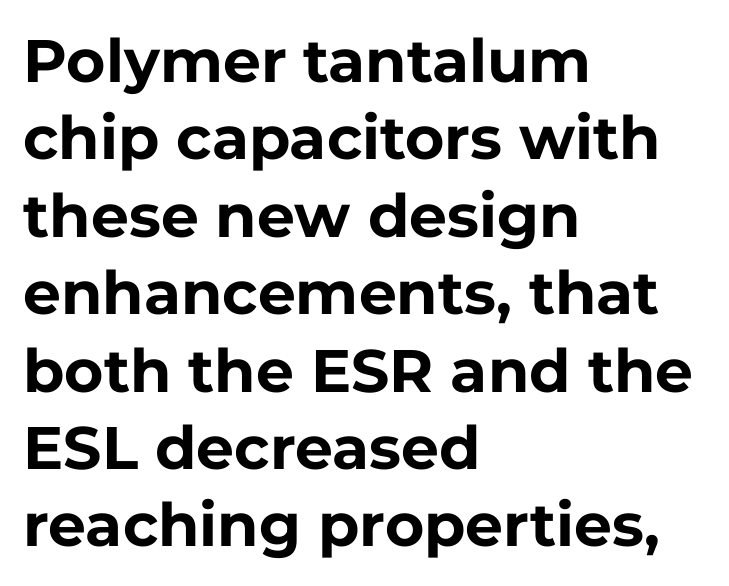
{"serif": "no", "italic": "no", "bold": "yes", "weight": "bold", "width": "normal", "stroke_contrast": "low", "x_height": "medium", "monospaced": "no", "underline": "no", "align": "left", "line_spacing": "normal", "line_spacing_ratio": 1.29, "letter_spacing": "normal", "letter_spacing_em": 0.0, "glyph_px": 60}
